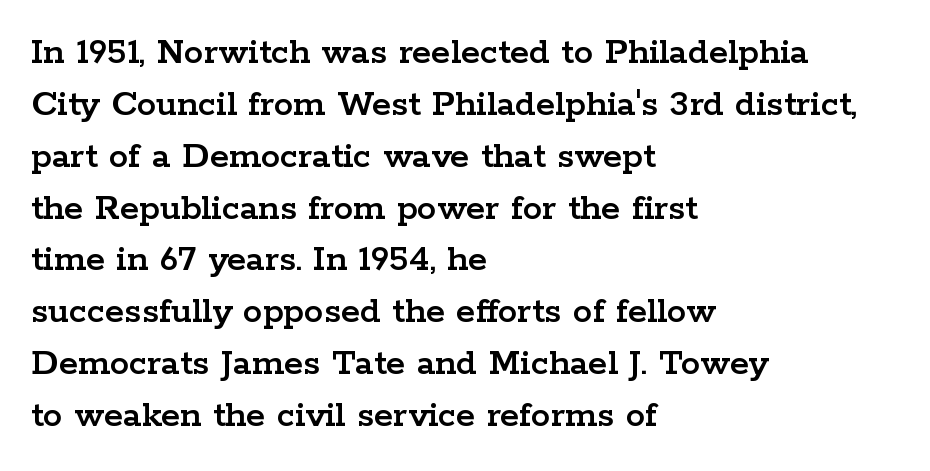
{"serif": "yes", "italic": "no", "width": "wide", "stroke_contrast": "low", "x_height": "medium", "monospaced": "no", "underline": "no", "align": "left", "line_spacing": "normal", "line_spacing_ratio": 1.33, "letter_spacing": "normal", "letter_spacing_em": 0.0, "glyph_px": 39}
